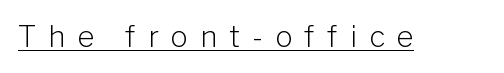
The image shows 29 px light sans-serif type, upright; set unusually wide letter spacing (+0.42 em), underlined; low stroke contrast and a medium x-height.
